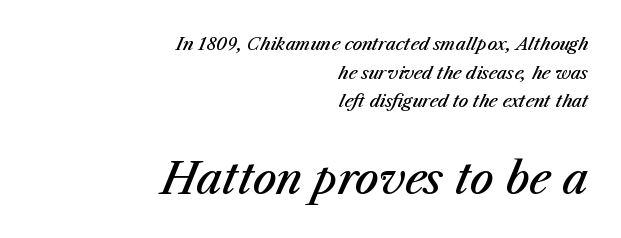
Q: Is the text bold? A: Semi-bold.
Q: Is the text italic (slanted)? A: Yes, it leans right by about 23 degrees.
Q: Is the text underlined? A: No.
Q: How is the paragraph aligned? A: Right-aligned.
Q: Is the spacing between letters normal or unusually wide? A: Normal.
Q: Is the spacing between lines tight, normal or loose? A: Normal.
Q: Which block of text is set in a larger size, the first (top) or the second (bottom)? A: The second (bottom) one.
Q: Width (condensed, normal, or wide)? A: Normal.
Q: Stroke contrast? A: Medium.
Q: x-height? A: Medium.
Q: Monospaced? A: No.
